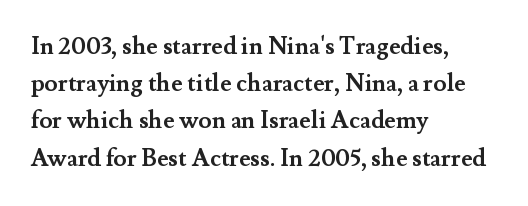
{"italic": "no", "bold": "yes", "underline": "no", "align": "left", "line_spacing": "normal", "line_spacing_ratio": 1.55, "letter_spacing": "normal", "letter_spacing_em": 0.0, "glyph_px": 24}
